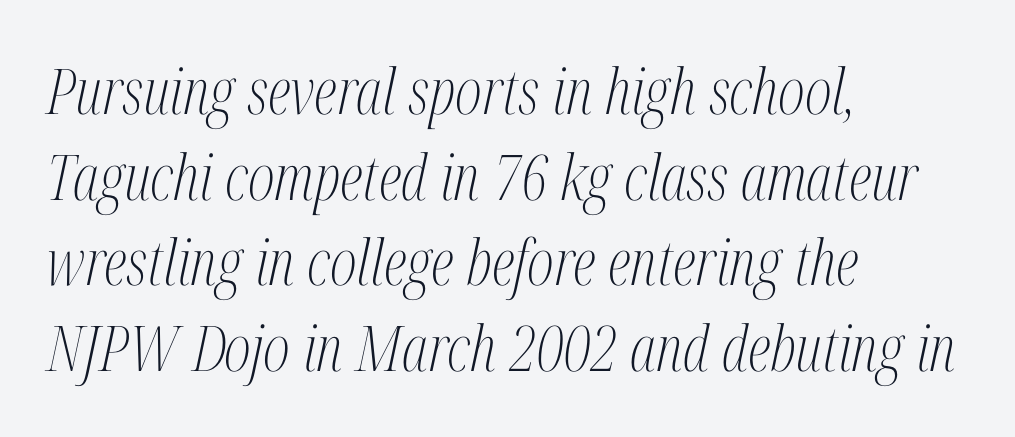
The letters are slanted; this is an italic face. The letters carry serifs — small finishing strokes at the ends of their stems. Summary of vertical rhythm: regular, with standard interline spacing. The rendering uses natural spacing where letterforms have individual widths. The letters sit at their default tracking, neither squeezed nor spread.
